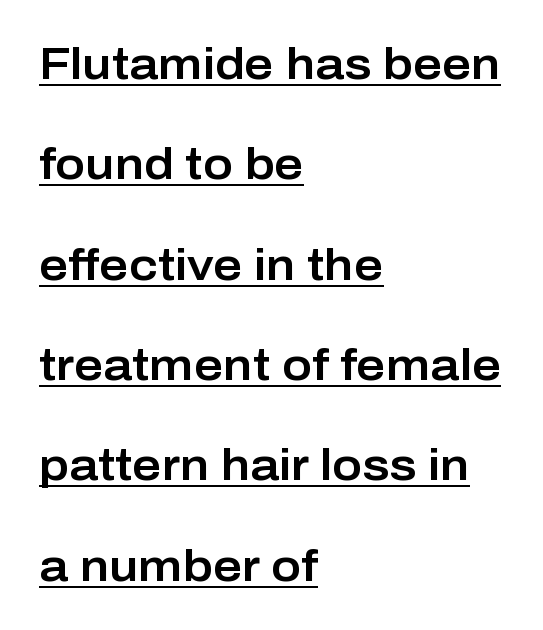
{"serif": "no", "italic": "no", "width": "normal", "stroke_contrast": "low", "x_height": "medium", "monospaced": "no", "underline": "yes", "align": "left", "line_spacing": "loose", "line_spacing_ratio": 2.23, "letter_spacing": "normal", "letter_spacing_em": 0.0, "glyph_px": 45}
